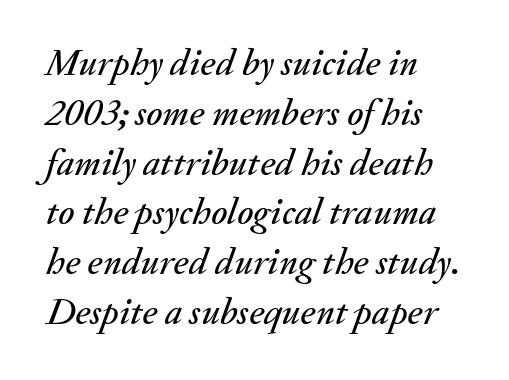
Q: Is the text italic (slanted)? A: Yes, it leans right by about 20 degrees.
Q: Is the text underlined? A: No.
Q: How is the paragraph aligned? A: Left-aligned.
Q: Is the spacing between letters normal or unusually wide? A: Normal.
Q: Is the spacing between lines tight, normal or loose? A: Normal.
Q: Width (condensed, normal, or wide)? A: Normal.
Q: Stroke contrast? A: Medium.
Q: x-height? A: Small.
Q: Monospaced? A: No.
